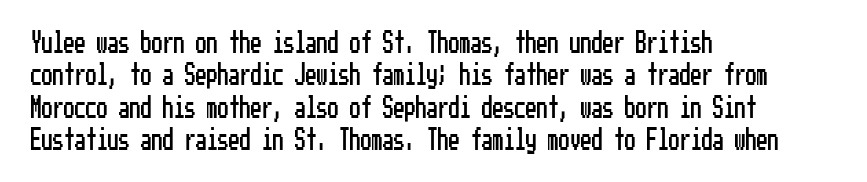
The image shows 22 px text type, upright; set left-aligned, normal line spacing (1.47x), normal letter spacing, not underlined.
